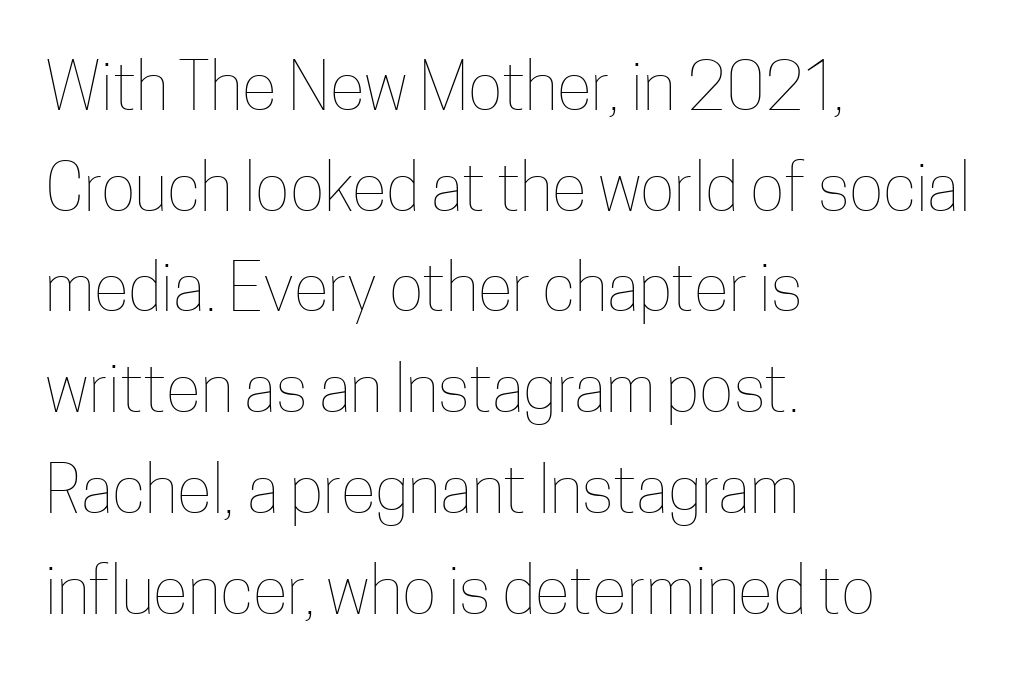
Q: Is the text bold? A: No.
Q: Is the text italic (slanted)? A: No, it is upright.
Q: Is the text underlined? A: No.
Q: How is the paragraph aligned? A: Left-aligned.
Q: Is the spacing between letters normal or unusually wide? A: Normal.
Q: Is the spacing between lines tight, normal or loose? A: Normal.
Q: Width (condensed, normal, or wide)? A: Condensed.
Q: Stroke contrast? A: Low.
Q: x-height? A: Medium.
Q: Monospaced? A: No.
